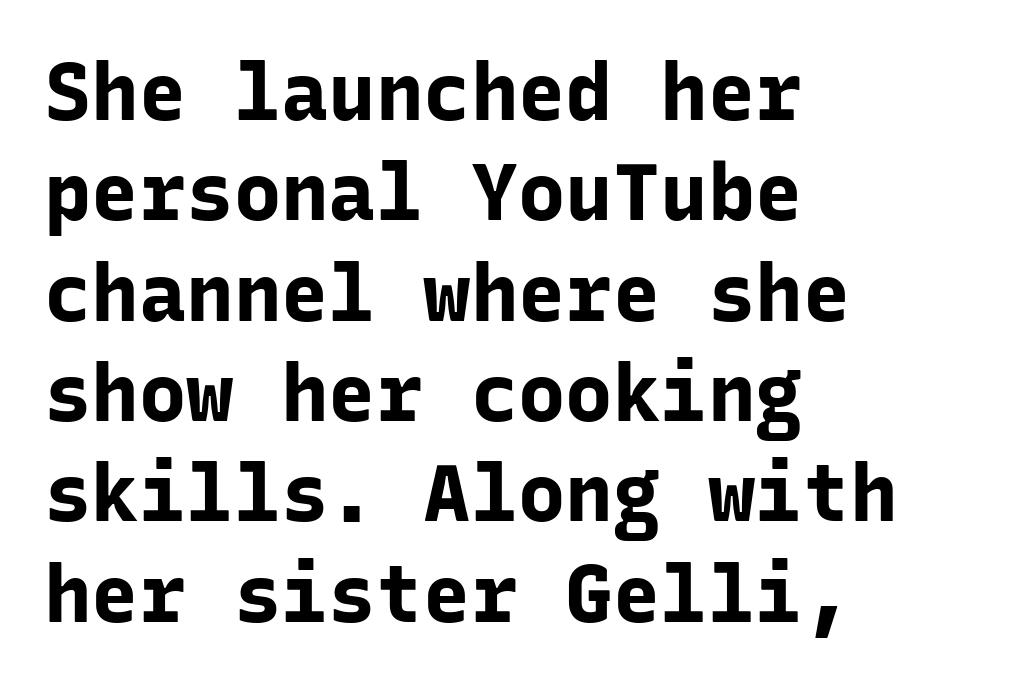
Look at the stroke-to-counter ratio: heavy, a bold. How would I describe the line gaps? Plain and ordinary. Font category for this specimen: sans-serif. Fixed-width glyphs throughout — classic coding-font behaviour. Standard letterfit; no display-style spreading of the glyphs. The letters stand straight up with perfectly vertical stems.
